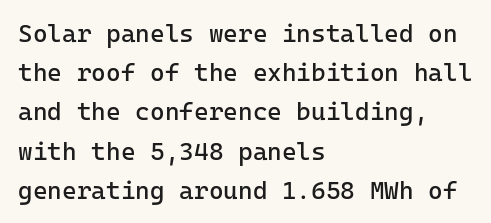
{"italic": "no", "bold": "no", "underline": "no", "align": "left", "line_spacing": "normal", "line_spacing_ratio": 1.57, "letter_spacing": "normal", "letter_spacing_em": 0.0, "glyph_px": 25}
